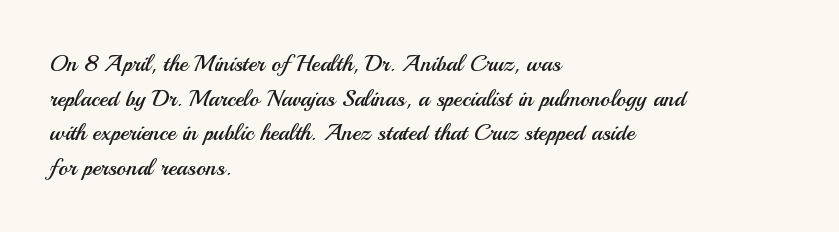
The image shows 23 px text type; set left-aligned, normal line spacing (1.51x), normal letter spacing, not underlined.
